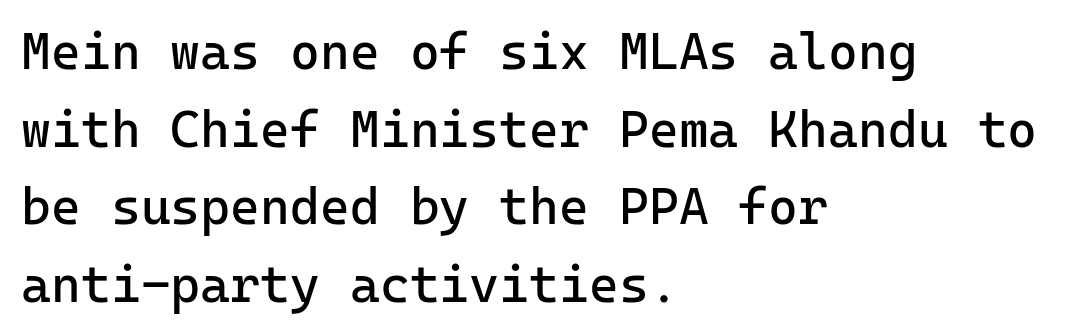
Vertical spacing — default. Caption: standard tracking, unaltered. Unlike italic type, these characters show no tilt at all. Look at the bottom of the vertical strokes: they stop flat, with no serifs.
